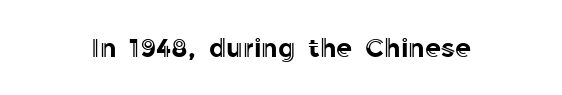
{"italic": "no", "underline": "no", "letter_spacing": "normal", "letter_spacing_em": 0.0, "glyph_px": 26}
